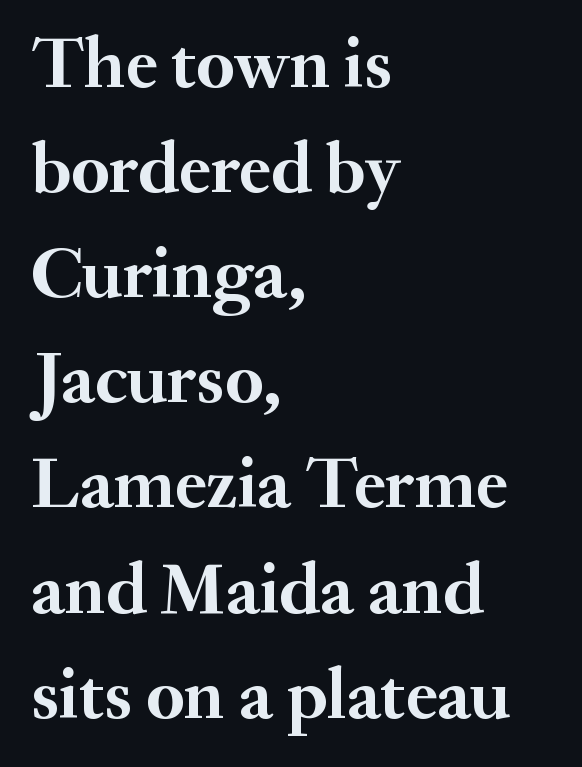
Q: Is the text bold? A: Yes.
Q: Is the text italic (slanted)? A: No, it is upright.
Q: Is the typeface a serif or a sans-serif typeface? A: Serif.
Q: Is the text underlined? A: No.
Q: How is the paragraph aligned? A: Left-aligned.
Q: Is the spacing between letters normal or unusually wide? A: Normal.
Q: Is the spacing between lines tight, normal or loose? A: Normal.
Q: Width (condensed, normal, or wide)? A: Normal.
Q: Stroke contrast? A: Medium.
Q: x-height? A: Small.
Q: Monospaced? A: No.
